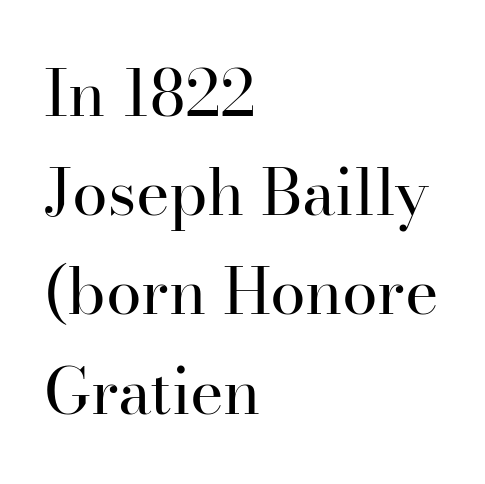
{"serif": "yes", "italic": "no", "bold": "no", "weight": "regular", "width": "normal", "stroke_contrast": "high", "x_height": "small", "monospaced": "no", "underline": "no", "align": "left", "line_spacing": "normal", "line_spacing_ratio": 1.55, "letter_spacing": "normal", "letter_spacing_em": 0.0, "glyph_px": 64}
